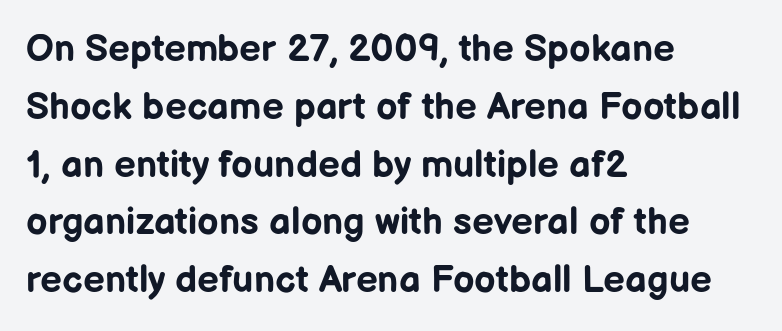
Q: Is the text bold? A: Yes.
Q: Is the text italic (slanted)? A: No, it is upright.
Q: Is the typeface a serif or a sans-serif typeface? A: Sans-serif.
Q: Is the text underlined? A: No.
Q: How is the paragraph aligned? A: Left-aligned.
Q: Is the spacing between letters normal or unusually wide? A: Normal.
Q: Is the spacing between lines tight, normal or loose? A: Normal.
Q: Width (condensed, normal, or wide)? A: Normal.
Q: Stroke contrast? A: Low.
Q: x-height? A: Medium.
Q: Monospaced? A: No.
